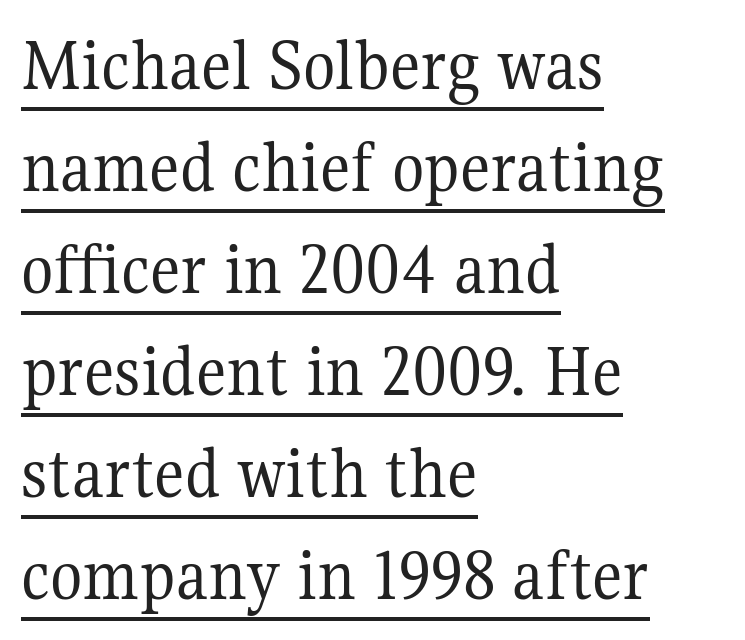
The image shows 75 px regular-weight serif type, upright; set left-aligned, normal line spacing (1.36x), normal letter spacing, underlined; medium stroke contrast and a medium x-height.
